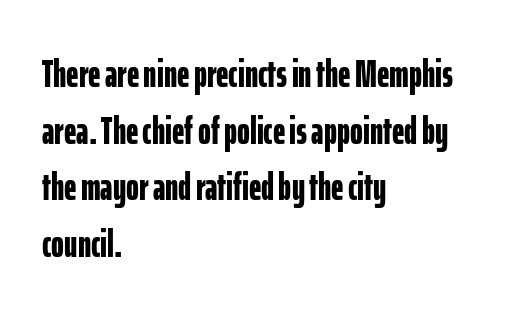
{"serif": "no", "italic": "no", "bold": "yes", "weight": "bold", "width": "condensed", "stroke_contrast": "low", "x_height": "medium", "monospaced": "no", "underline": "no", "align": "left", "line_spacing": "normal", "line_spacing_ratio": 1.45, "letter_spacing": "normal", "letter_spacing_em": 0.0, "glyph_px": 39}
